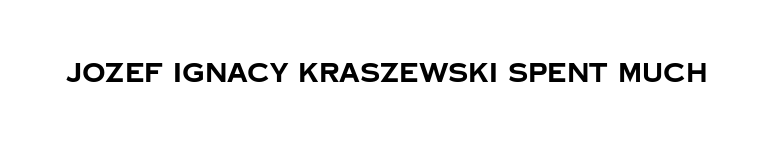
Q: Is the text bold? A: Yes.
Q: Is the text italic (slanted)? A: No, it is upright.
Q: Is the text underlined? A: No.
Q: Is the spacing between letters normal or unusually wide? A: Normal.
